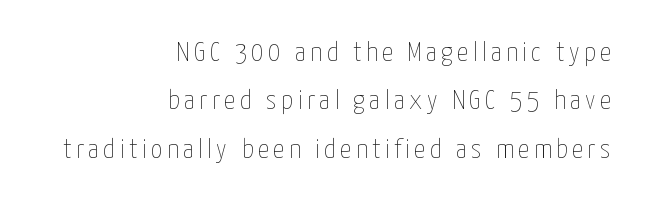
The image shows 28 px thin, condensed type, upright; set right-aligned, line spacing 1.73x, not underlined; low stroke contrast and a medium x-height.
